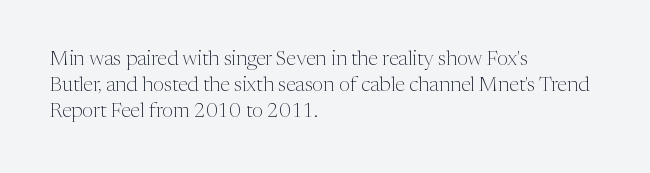
Where is the straight margin? On the left. This sample keeps an unexceptional amount of space between lines. The typesetting does not lean heavy: it is not bold. The gaps between neighbouring characters are ordinary and unremarkable. A clean baseline with only descenders dipping below it.
